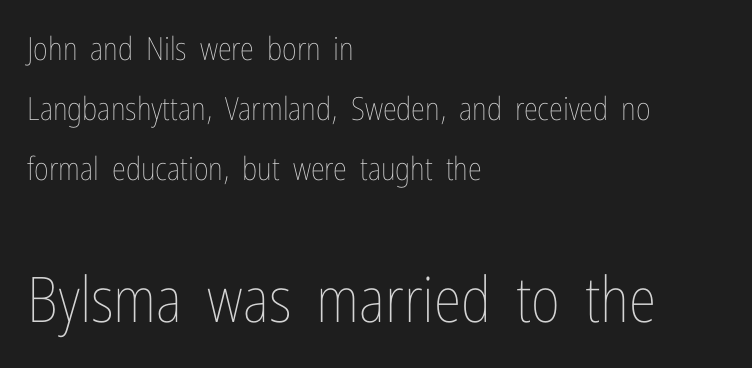
Q: Is the text bold? A: No.
Q: Is the text italic (slanted)? A: No, it is upright.
Q: Is the text underlined? A: No.
Q: How is the paragraph aligned? A: Left-aligned.
Q: Is the spacing between letters normal or unusually wide? A: Normal.
Q: Which block of text is set in a larger size, the first (top) or the second (bottom)? A: The second (bottom) one.
Q: Width (condensed, normal, or wide)? A: Condensed.
Q: Stroke contrast? A: Low.
Q: x-height? A: Medium.
Q: Monospaced? A: No.
